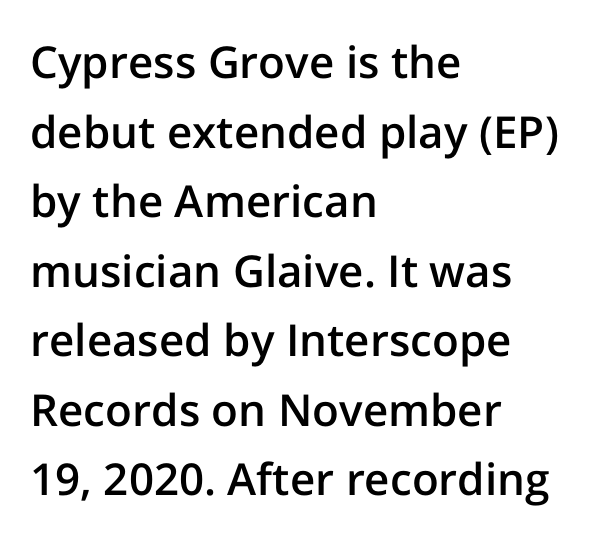
Q: Is the text bold? A: Semi-bold.
Q: Is the text italic (slanted)? A: No, it is upright.
Q: Is the typeface a serif or a sans-serif typeface? A: Sans-serif.
Q: Is the text underlined? A: No.
Q: How is the paragraph aligned? A: Left-aligned.
Q: Is the spacing between letters normal or unusually wide? A: Normal.
Q: Is the spacing between lines tight, normal or loose? A: Normal.
Q: Width (condensed, normal, or wide)? A: Normal.
Q: Stroke contrast? A: Low.
Q: x-height? A: Medium.
Q: Monospaced? A: No.
